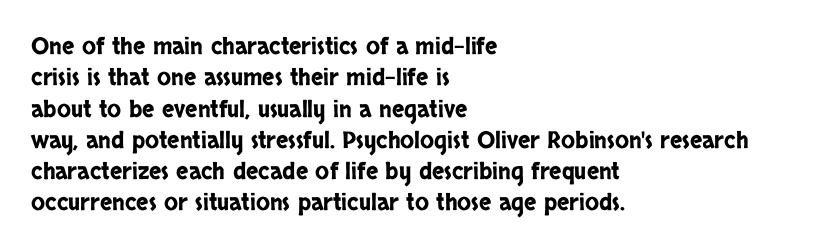
The image shows 23 px text type, upright; set left-aligned, normal line spacing (1.36x), normal letter spacing, not underlined.
